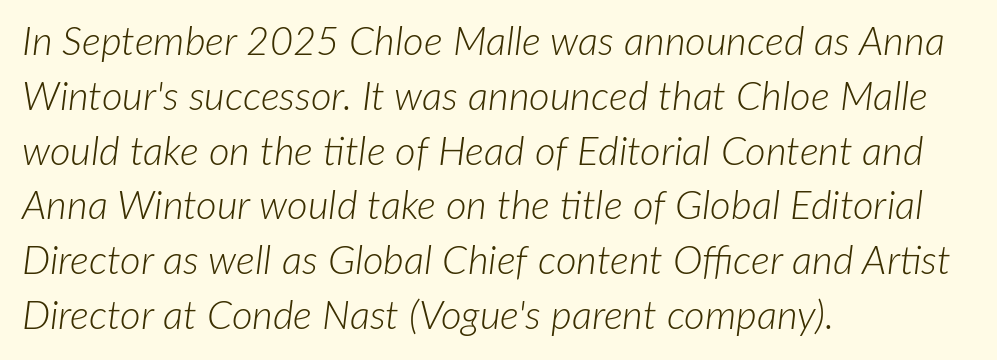
Spacing between characters is what you'd get straight out of the box. Ink coverage per letter is moderate at most. Where is the straight margin? On the left. Varying glyph widths throughout — classic text-font behaviour. The block of text has a typical density, with ordinary space between rows. Italic? Definitely — the glyphs are oblique.
